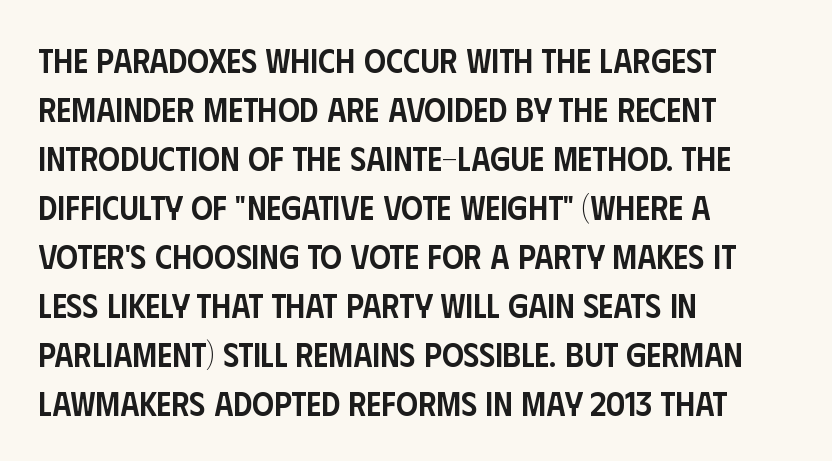
{"serif": "no", "italic": "no", "bold": "semi", "weight": "semibold", "width": "condensed", "stroke_contrast": "low", "x_height": "large", "monospaced": "no", "underline": "no", "align": "left", "line_spacing": "normal", "line_spacing_ratio": 1.44, "letter_spacing": "normal", "letter_spacing_em": 0.0, "glyph_px": 34}
